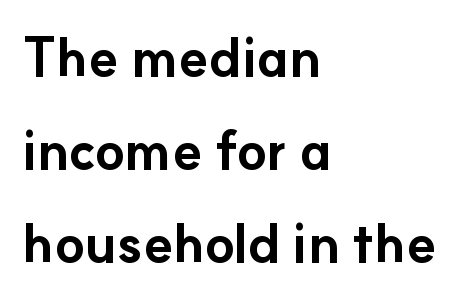
Q: Is the text bold? A: Yes.
Q: Is the text italic (slanted)? A: No, it is upright.
Q: Is the typeface a serif or a sans-serif typeface? A: Sans-serif.
Q: Is the text underlined? A: No.
Q: How is the paragraph aligned? A: Left-aligned.
Q: Is the spacing between letters normal or unusually wide? A: Normal.
Q: Width (condensed, normal, or wide)? A: Normal.
Q: Stroke contrast? A: Low.
Q: x-height? A: Small.
Q: Monospaced? A: No.
